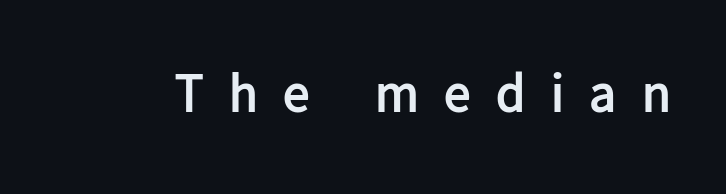
Q: Is the text bold? A: Yes.
Q: Is the text italic (slanted)? A: No, it is upright.
Q: Is the typeface a serif or a sans-serif typeface? A: Sans-serif.
Q: Is the text underlined? A: No.
Q: Is the spacing between letters normal or unusually wide? A: Unusually wide.
Q: Width (condensed, normal, or wide)? A: Normal.
Q: Stroke contrast? A: Low.
Q: x-height? A: Medium.
Q: Monospaced? A: No.
